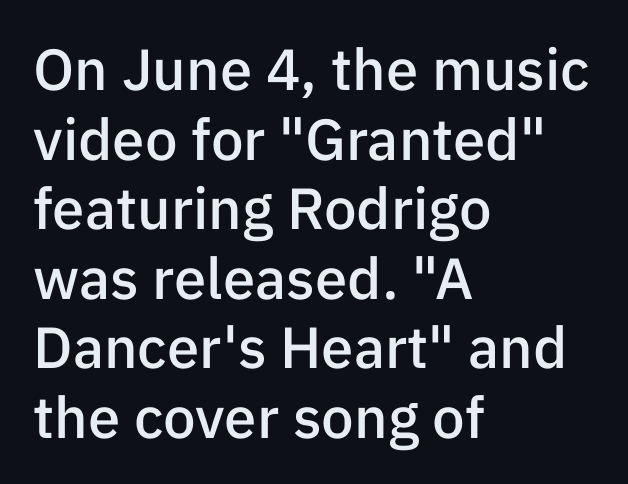
{"serif": "no", "italic": "no", "bold": "semi", "weight": "semibold", "width": "normal", "stroke_contrast": "low", "x_height": "medium", "monospaced": "no", "underline": "no", "align": "left", "line_spacing_ratio": 1.2, "letter_spacing": "normal", "letter_spacing_em": 0.0, "glyph_px": 58}
